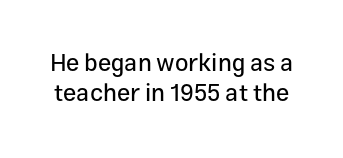
Every stem runs plumb, perpendicular to the baseline. Clear beneath every line of the passage. Observe the ordinary spacing: letters are neighbours, not strangers.
